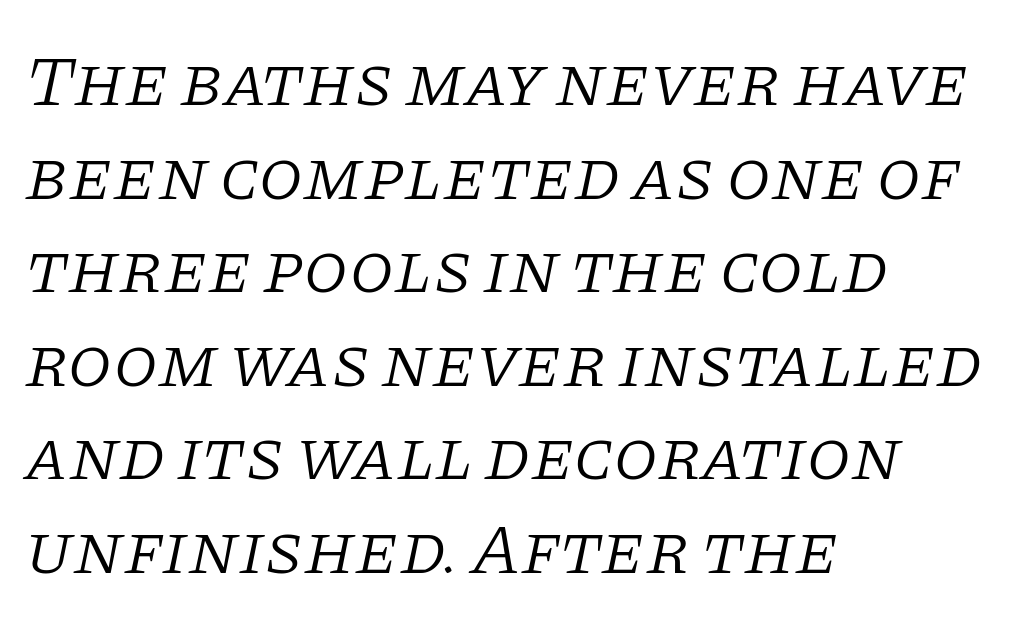
The image shows 72 px light serif type, italic (leaning right); set left-aligned, normal line spacing (1.3x), normal letter spacing, not underlined; low stroke contrast and a large x-height.
